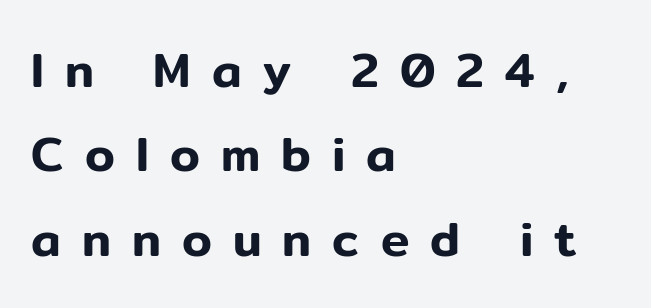
{"serif": "no", "italic": "no", "width": "normal", "stroke_contrast": "low", "x_height": "medium", "monospaced": "no", "underline": "no", "align": "left", "line_spacing_ratio": 1.76, "letter_spacing": "wide", "letter_spacing_em": 0.44, "glyph_px": 48}
